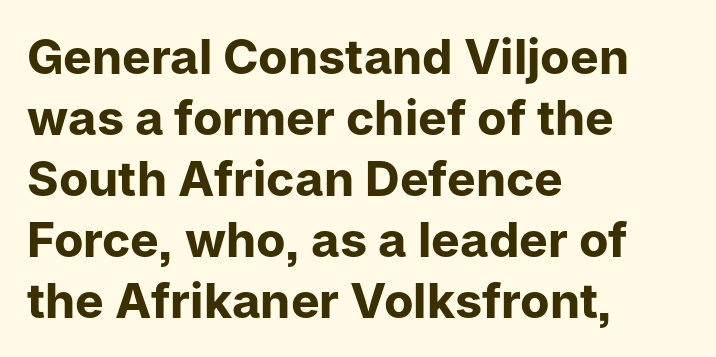
{"serif": "no", "italic": "no", "bold": "yes", "weight": "bold", "width": "normal", "stroke_contrast": "low", "x_height": "medium", "monospaced": "no", "underline": "no", "align": "left", "line_spacing": "normal", "line_spacing_ratio": 1.27, "letter_spacing": "normal", "letter_spacing_em": 0.0, "glyph_px": 48}
